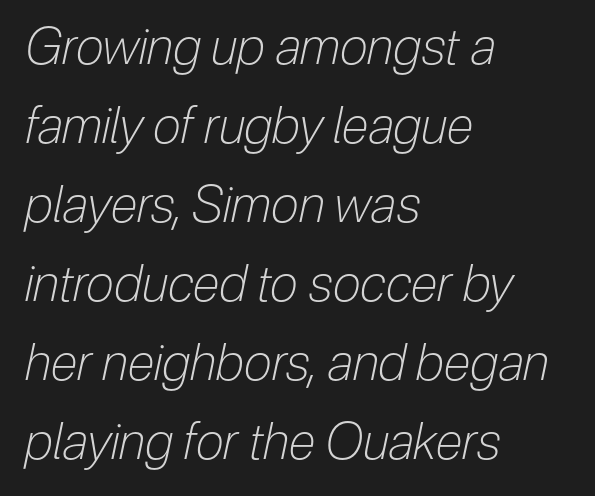
{"italic": "yes", "lean": "right", "slant_degrees": 12, "bold": "no", "weight": "light", "width": "condensed", "stroke_contrast": "low", "x_height": "medium", "monospaced": "no", "underline": "no", "align": "left", "line_spacing": "normal", "line_spacing_ratio": 1.58, "letter_spacing": "normal", "letter_spacing_em": 0.0, "glyph_px": 50}
